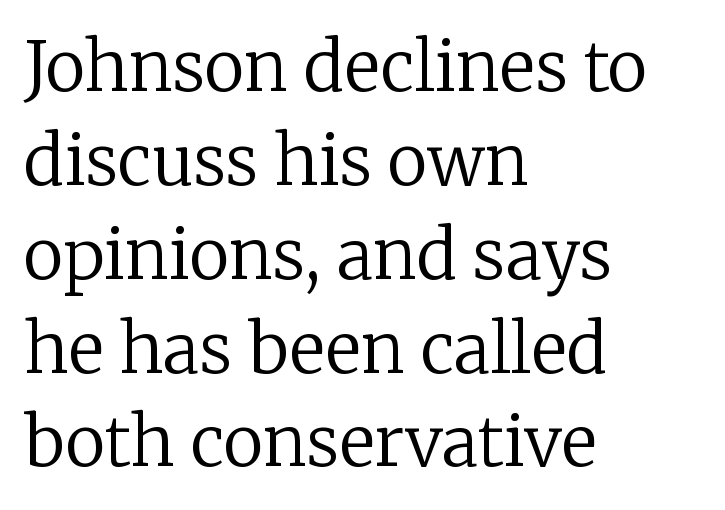
Is there any slant? The stems are plumb. The glyphs are unaccompanied by any horizontal stroke below them. This sample uses a serif face. The ragged edge is on the right, which tells us the setting is flush left. Here the designer chose a conventional face with non-uniform glyph widths. Each stroke keeps to a modest, everyday thickness or less.
